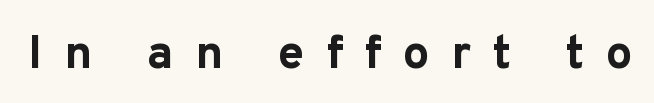
The image shows 47 px bold sans-serif type, upright; set unusually wide letter spacing (+0.46 em), not underlined; low stroke contrast and a medium x-height.
